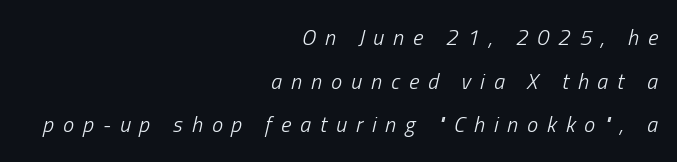
{"italic": "yes", "lean": "right", "slant_degrees": 13, "bold": "no", "underline": "no", "align": "right", "line_spacing": "loose", "line_spacing_ratio": 1.98, "letter_spacing": "wide", "letter_spacing_em": 0.41, "glyph_px": 22}
